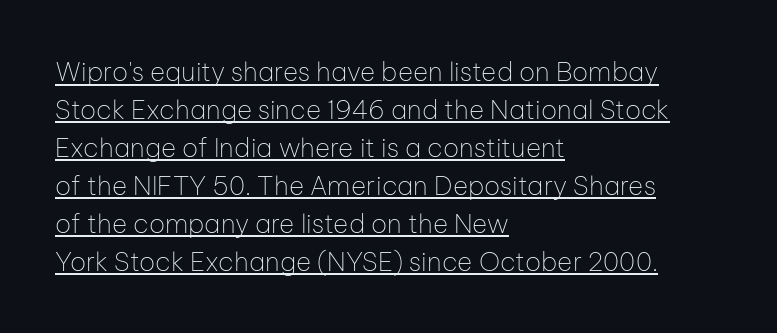
The characters are drawn with everyday or finer stroke widths. Reading down the block, your eye returns to a fixed left position each line. This rendering leaves character spacing at its baseline value. In designer terms, the underline attribute is active on this setting. Posture: straight, roman, zero tilt. The rendering uses a moderate line-height, typical for paragraphs.
